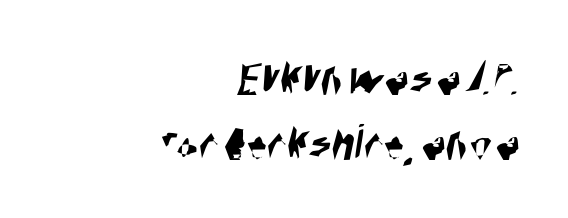
Q: Is the typeface a serif or a sans-serif typeface? A: Sans-serif.
Q: Is the text underlined? A: No.
Q: How is the paragraph aligned? A: Right-aligned.
Q: Is the spacing between letters normal or unusually wide? A: Normal.
Q: Is the spacing between lines tight, normal or loose? A: Normal.
Q: Width (condensed, normal, or wide)? A: Condensed.
Q: Stroke contrast? A: High.
Q: x-height? A: Large.
Q: Monospaced? A: No.
